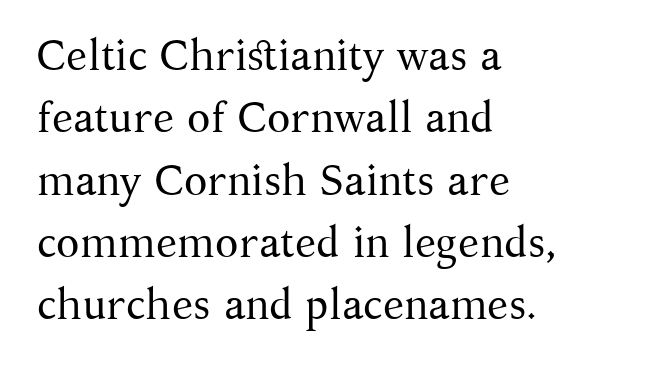
Q: Is the text bold? A: No.
Q: Is the text italic (slanted)? A: No, it is upright.
Q: Is the typeface a serif or a sans-serif typeface? A: Serif.
Q: Is the text underlined? A: No.
Q: How is the paragraph aligned? A: Left-aligned.
Q: Is the spacing between letters normal or unusually wide? A: Normal.
Q: Is the spacing between lines tight, normal or loose? A: Normal.
Q: Width (condensed, normal, or wide)? A: Normal.
Q: Stroke contrast? A: Medium.
Q: x-height? A: Medium.
Q: Monospaced? A: No.
